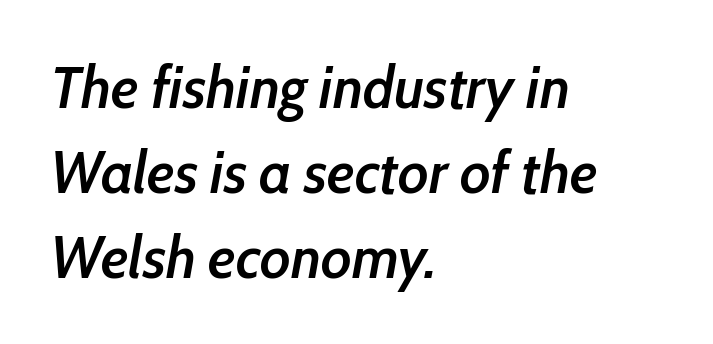
{"italic": "yes", "lean": "right", "slant_degrees": 10, "bold": "semi", "weight": "semibold", "width": "condensed", "stroke_contrast": "low", "x_height": "medium", "monospaced": "no", "underline": "no", "align": "left", "line_spacing": "normal", "line_spacing_ratio": 1.42, "letter_spacing": "normal", "letter_spacing_em": 0.0, "glyph_px": 60}
